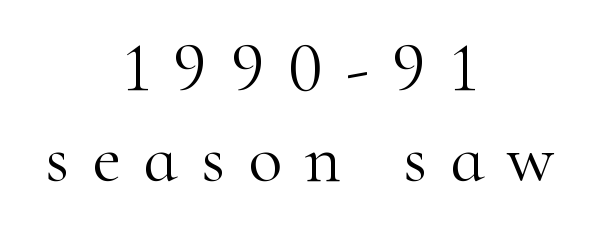
Q: Is the text bold? A: No.
Q: Is the text italic (slanted)? A: No, it is upright.
Q: Is the typeface a serif or a sans-serif typeface? A: Serif.
Q: Is the text underlined? A: No.
Q: How is the paragraph aligned? A: Centered.
Q: Is the spacing between letters normal or unusually wide? A: Unusually wide.
Q: Is the spacing between lines tight, normal or loose? A: Normal.
Q: Width (condensed, normal, or wide)? A: Normal.
Q: Stroke contrast? A: High.
Q: x-height? A: Small.
Q: Monospaced? A: No.
